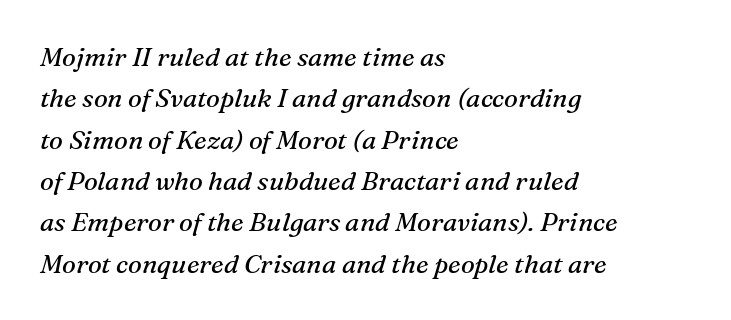
Is the type heavy? It reads as light-to-regular instead. The words here are not underlined. Words appear dense and cohesive because spacing is normal. The passage is arranged the way most books set body copy — flush left.
